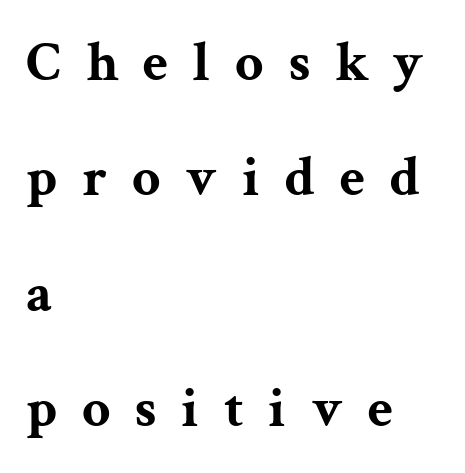
Q: Is the text bold? A: Yes.
Q: Is the text italic (slanted)? A: No, it is upright.
Q: Is the typeface a serif or a sans-serif typeface? A: Serif.
Q: Is the text underlined? A: No.
Q: How is the paragraph aligned? A: Left-aligned.
Q: Is the spacing between letters normal or unusually wide? A: Unusually wide.
Q: Is the spacing between lines tight, normal or loose? A: Loose.
Q: Width (condensed, normal, or wide)? A: Wide.
Q: Stroke contrast? A: Medium.
Q: x-height? A: Medium.
Q: Monospaced? A: No.
